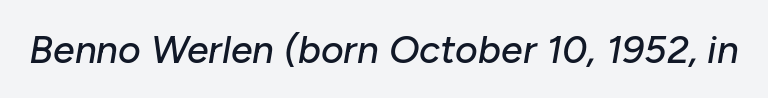
Q: Is the text italic (slanted)? A: Yes, it leans right by about 10 degrees.
Q: Is the text underlined? A: No.
Q: Is the spacing between letters normal or unusually wide? A: Normal.
Q: Width (condensed, normal, or wide)? A: Normal.
Q: Stroke contrast? A: Low.
Q: x-height? A: Medium.
Q: Monospaced? A: No.
